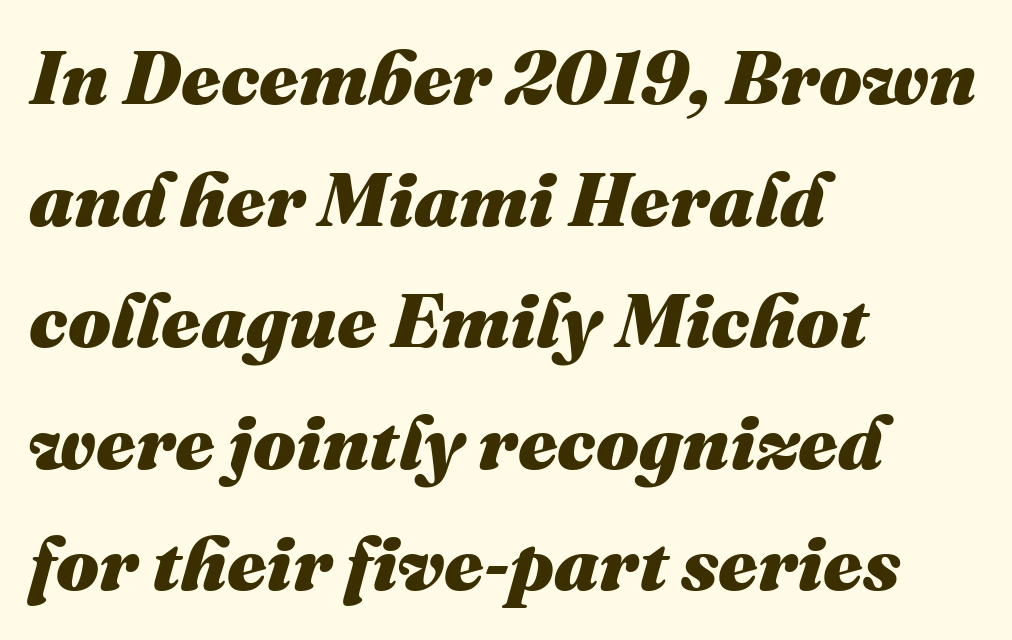
The image shows 76 px heavy type, italic (leaning right); set left-aligned, normal line spacing (1.6x), normal letter spacing, not underlined; medium stroke contrast and a medium x-height.
